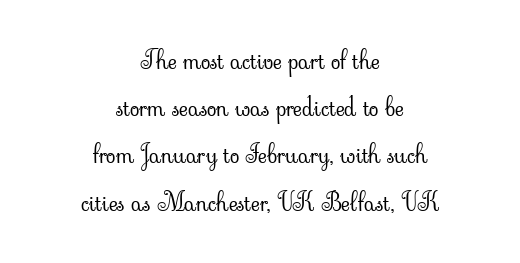
The image shows 25 px text type, upright; set centered, line spacing 1.89x, normal letter spacing, not underlined.
